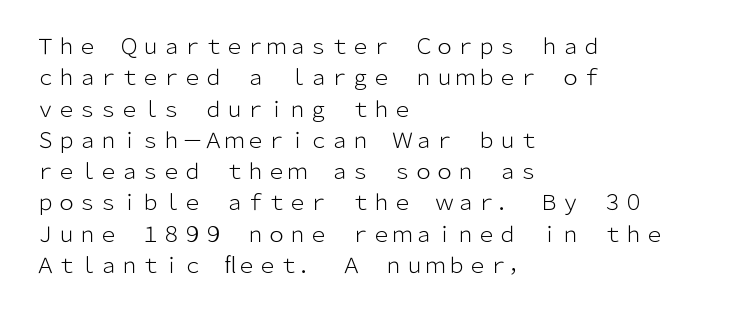
{"italic": "no", "bold": "no", "underline": "no", "align": "left", "line_spacing": "normal", "line_spacing_ratio": 1.49, "letter_spacing": "normal", "letter_spacing_em": 0.0, "glyph_px": 21}
